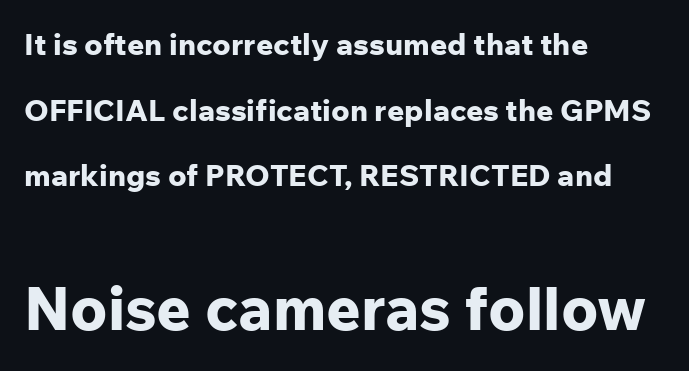
{"serif": "no", "italic": "no", "bold": "yes", "weight": "bold", "width": "normal", "stroke_contrast": "low", "x_height": "medium", "monospaced": "no", "underline": "no", "align": "left", "line_spacing": "loose", "line_spacing_ratio": 2.19, "letter_spacing": "normal", "letter_spacing_em": 0.0, "larger_block": "second", "size_ratio": 2.0, "glyph_px": 60}
